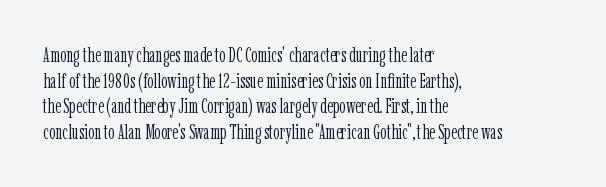
Q: Is the text bold? A: No.
Q: Is the text italic (slanted)? A: No, it is upright.
Q: Is the text underlined? A: No.
Q: How is the paragraph aligned? A: Left-aligned.
Q: Is the spacing between letters normal or unusually wide? A: Normal.
Q: Is the spacing between lines tight, normal or loose? A: Normal.
